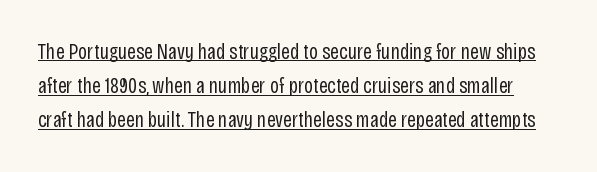
Stroke thickness stays within the range of a standard reading face or lighter. Every character sits straight up, as roman type does. Decoration check: the copy is underlined. The letters sit at their default tracking, neither squeezed nor spread. Regarding leading, the lines here are spaced in the standard way.
